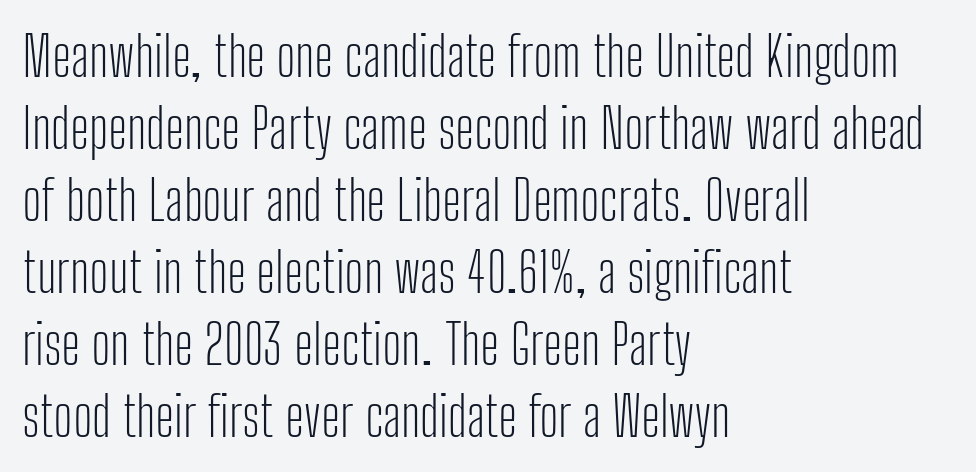
{"serif": "no", "italic": "no", "bold": "no", "weight": "light", "width": "condensed", "stroke_contrast": "low", "x_height": "medium", "monospaced": "no", "underline": "no", "align": "left", "line_spacing": "normal", "line_spacing_ratio": 1.31, "letter_spacing": "normal", "letter_spacing_em": 0.0, "glyph_px": 55}
